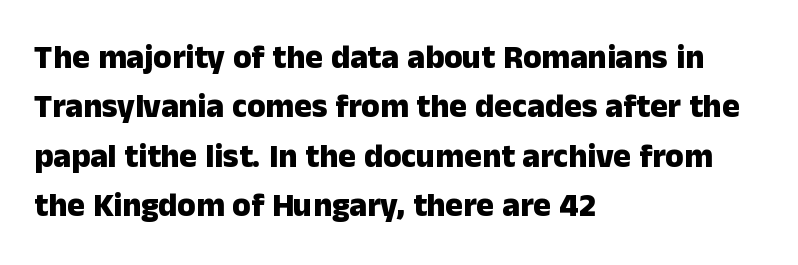
This rendering uses left alignment, leaving the right contour irregular. Tall strokes in this sample are plumb rather than angled. Font category for this specimen: sans-serif. The zone under the glyphs is completely vacant.
